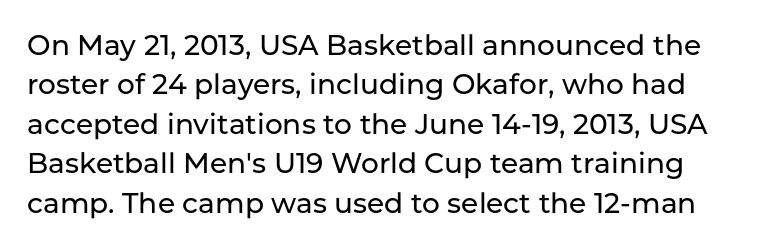
Q: Is the text italic (slanted)? A: No, it is upright.
Q: Is the typeface a serif or a sans-serif typeface? A: Sans-serif.
Q: Is the text underlined? A: No.
Q: Is the spacing between letters normal or unusually wide? A: Normal.
Q: Is the spacing between lines tight, normal or loose? A: Normal.
Q: Width (condensed, normal, or wide)? A: Normal.
Q: Stroke contrast? A: Low.
Q: x-height? A: Medium.
Q: Monospaced? A: No.
